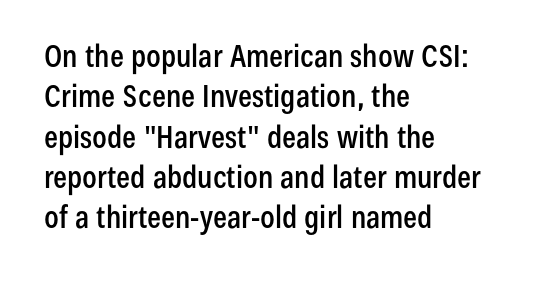
Has an underline been added? It has not. Each word holds together tightly as a unit, with standard inter-letter gaps. Baseline-to-baseline distance is the conventional proportion of letter height. Each letter's strokes conclude bluntly, with no projecting serifs. Do the characters align in a grid? No, the font is proportional. Every stem runs plumb, perpendicular to the baseline.
